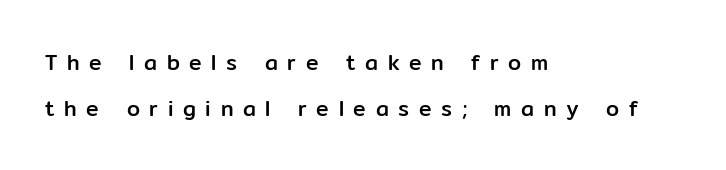
The image shows 21 px text type, upright; set left-aligned, loose line spacing (2.17x), unusually wide letter spacing (+0.46 em), not underlined.
